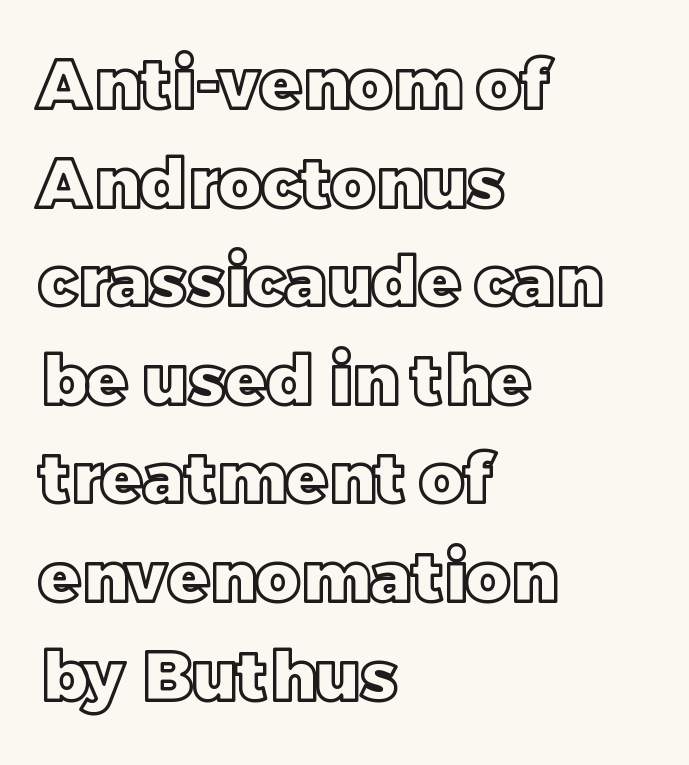
Q: Is the text italic (slanted)? A: No, it is upright.
Q: Is the text underlined? A: No.
Q: How is the paragraph aligned? A: Left-aligned.
Q: Is the spacing between letters normal or unusually wide? A: Normal.
Q: Is the spacing between lines tight, normal or loose? A: Normal.
Q: Width (condensed, normal, or wide)? A: Normal.
Q: x-height? A: Large.
Q: Monospaced? A: No.
